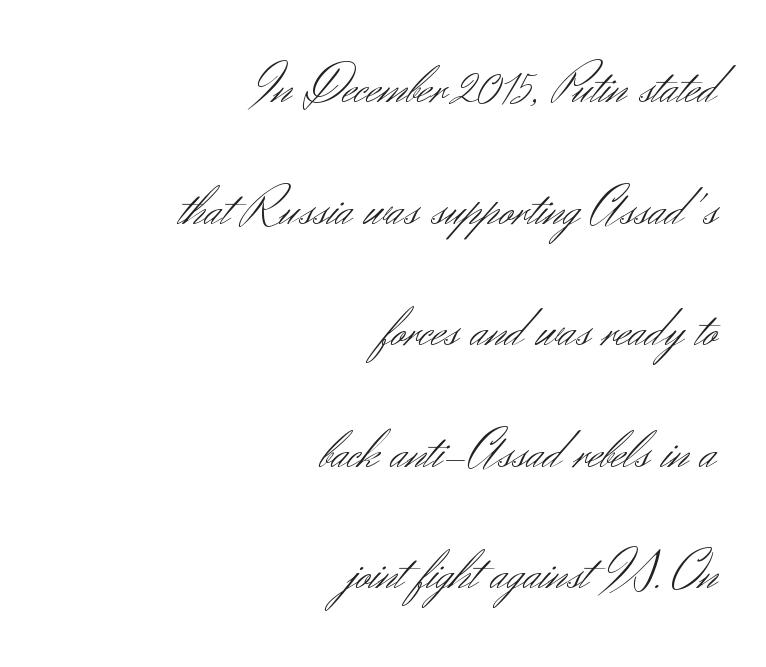
Q: Is the text bold? A: No.
Q: Is the text italic (slanted)? A: Yes.
Q: Is the typeface a serif or a sans-serif typeface? A: Sans-serif.
Q: Is the text underlined? A: No.
Q: How is the paragraph aligned? A: Right-aligned.
Q: Is the spacing between letters normal or unusually wide? A: Normal.
Q: Is the spacing between lines tight, normal or loose? A: Loose.
Q: Width (condensed, normal, or wide)? A: Normal.
Q: Stroke contrast? A: Medium.
Q: x-height? A: Small.
Q: Monospaced? A: No.
